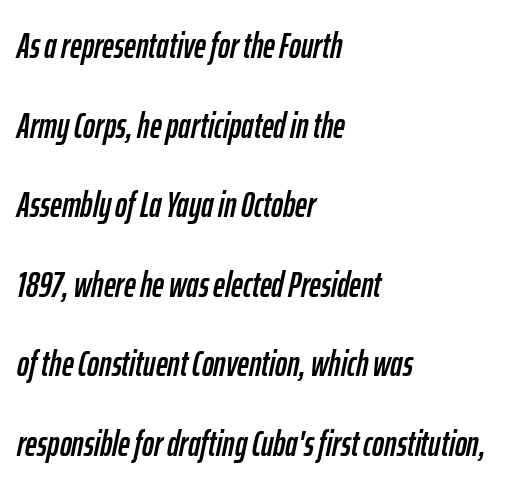
{"italic": "yes", "lean": "right", "slant_degrees": 12, "width": "condensed", "stroke_contrast": "low", "x_height": "medium", "monospaced": "no", "underline": "no", "align": "left", "line_spacing": "loose", "line_spacing_ratio": 2.21, "letter_spacing": "normal", "letter_spacing_em": 0.0, "glyph_px": 36}
